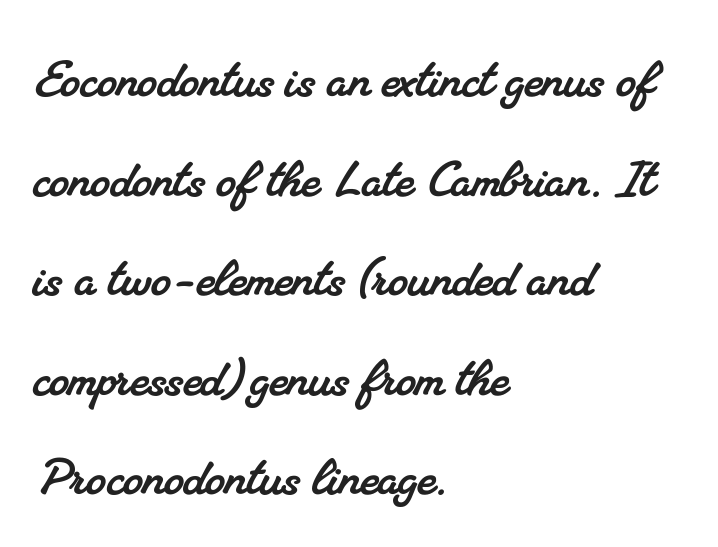
The image shows 63 px serif type; set left-aligned, normal line spacing (1.58x), normal letter spacing, not underlined; medium stroke contrast and a small x-height.
